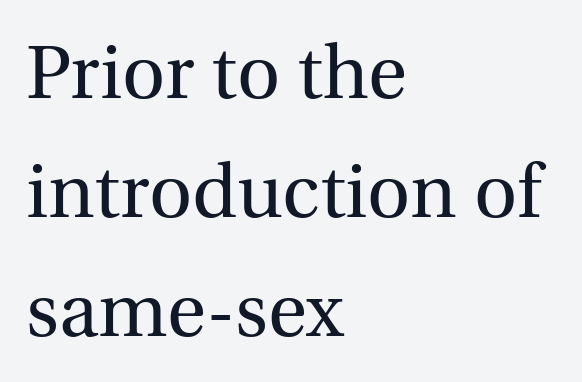
{"serif": "yes", "italic": "no", "bold": "no", "weight": "regular", "width": "normal", "x_height": "medium", "monospaced": "no", "underline": "no", "align": "left", "line_spacing": "normal", "line_spacing_ratio": 1.59, "letter_spacing": "normal", "letter_spacing_em": 0.0, "glyph_px": 75}
